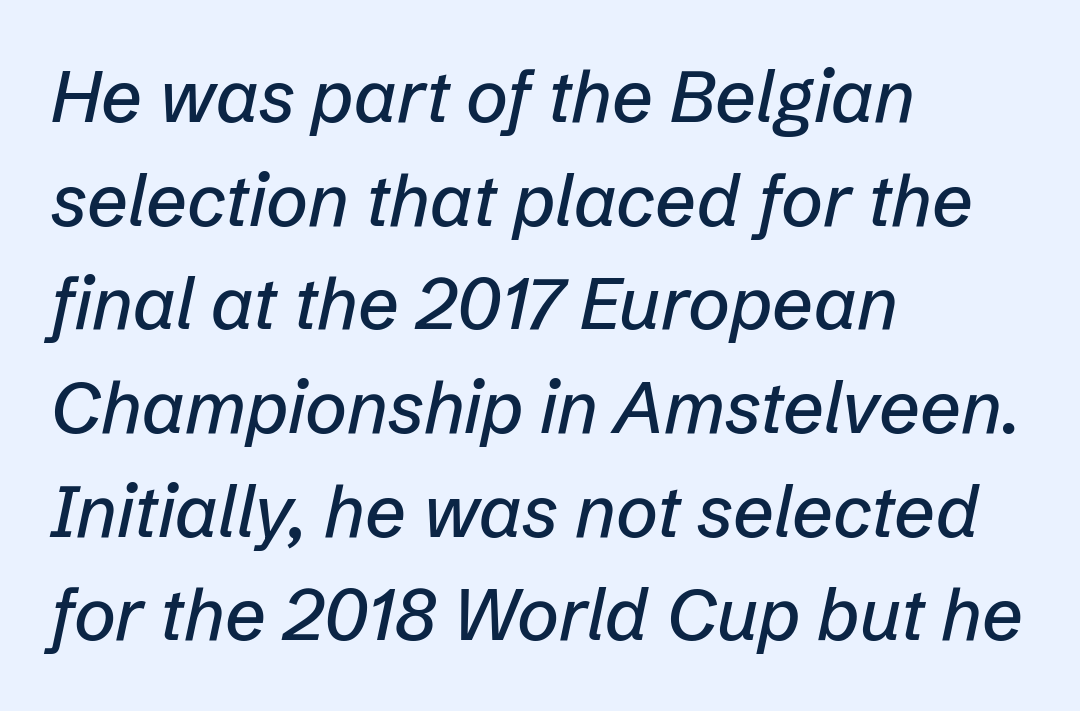
{"italic": "yes", "lean": "right", "slant_degrees": 12, "width": "normal", "stroke_contrast": "low", "x_height": "medium", "monospaced": "no", "underline": "no", "align": "left", "line_spacing": "normal", "line_spacing_ratio": 1.44, "letter_spacing": "normal", "letter_spacing_em": 0.0, "glyph_px": 72}
